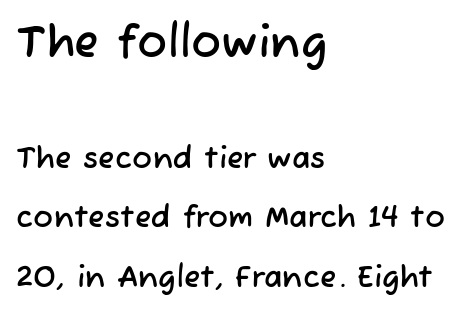
The image shows 45 px sans-serif type; set left-aligned, loose line spacing (1.98x), normal letter spacing, not underlined; the first (top) block is 1.5x larger; low stroke contrast and a medium x-height.
